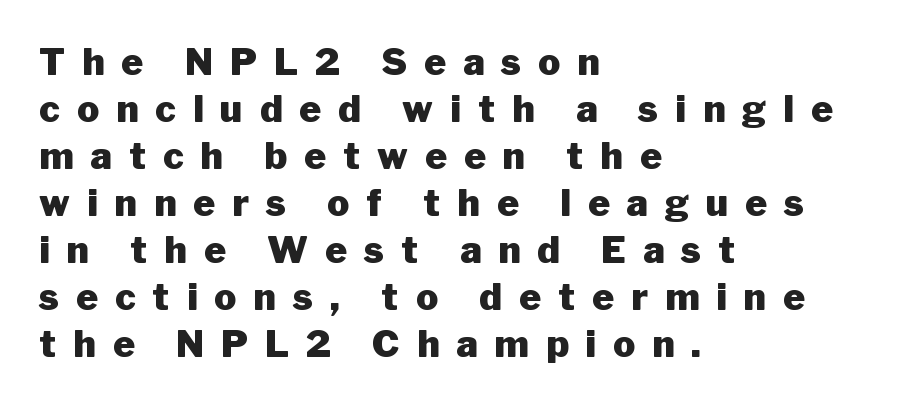
Compared with a centered layout, this one pins lines to the left instead. Notice how descenders clear the ascenders below comfortably — that's standard leading. The words here are not underlined. Is this a sans? Yes — the strokes have no serifs.
